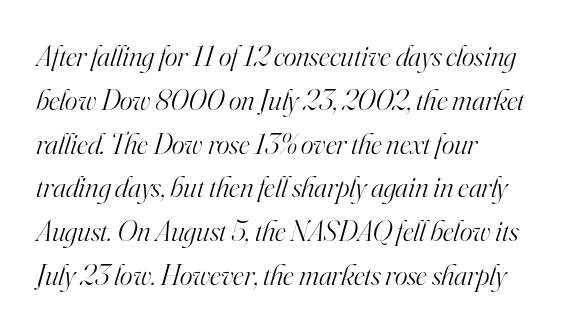
The image shows 30 px light serif type, italic (leaning right); set normal line spacing (1.46x), normal letter spacing, not underlined; high stroke contrast and a small x-height.
